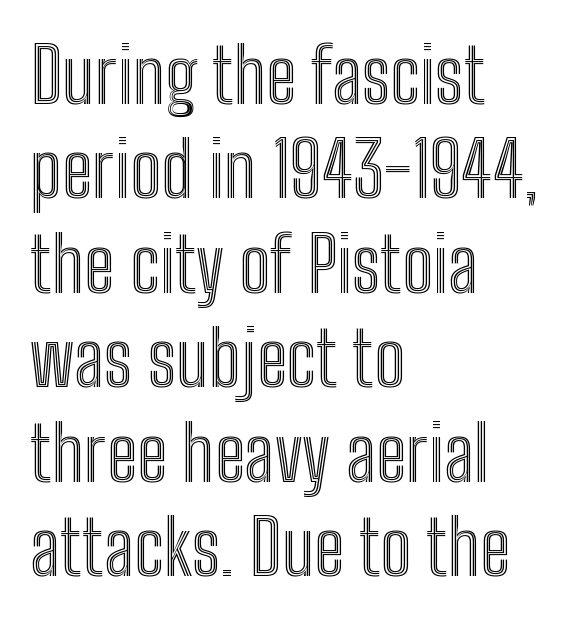
{"italic": "no", "width": "condensed", "x_height": "medium", "monospaced": "no", "underline": "no", "align": "left", "line_spacing": "normal", "line_spacing_ratio": 1.26, "letter_spacing": "normal", "letter_spacing_em": 0.0, "glyph_px": 75}
